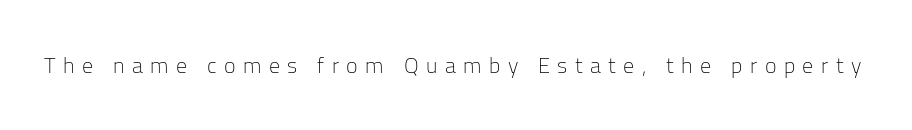
The image shows 22 px text type, upright; set unusually wide letter spacing (+0.34 em), not underlined.
